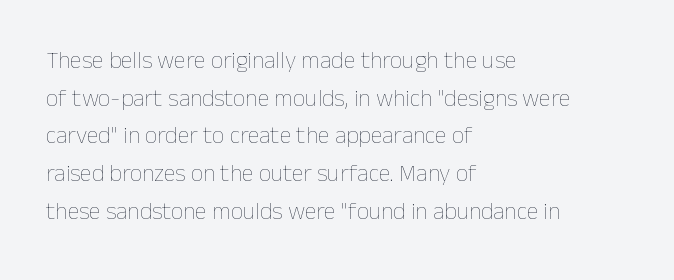
The setting favours the left margin, as ordinary paragraphs usually do. The face looks like a standard text weight, possibly lighter. Each row of text sits above clean, open space. Posture: straight, roman, zero tilt.
